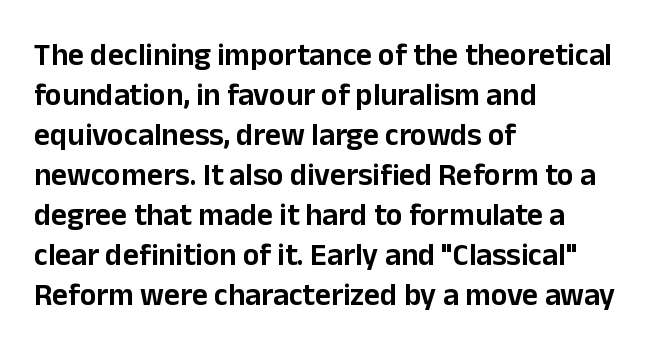
Q: Is the text italic (slanted)? A: No, it is upright.
Q: Is the typeface a serif or a sans-serif typeface? A: Sans-serif.
Q: Is the text underlined? A: No.
Q: How is the paragraph aligned? A: Left-aligned.
Q: Is the spacing between letters normal or unusually wide? A: Normal.
Q: Is the spacing between lines tight, normal or loose? A: Normal.
Q: Width (condensed, normal, or wide)? A: Normal.
Q: Stroke contrast? A: Low.
Q: x-height? A: Medium.
Q: Monospaced? A: No.
